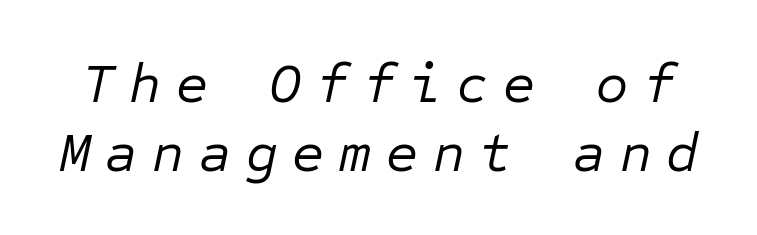
The letters march in equal steps, a hallmark of fixed-pitch type. The whole block is typeset with a tilt. A light-to-regular cut is what we see here. Whoever set this chose a conventional vertical rhythm. The tracking reads as deliberately expanded to a designer's eye. No word sits above an underline.
